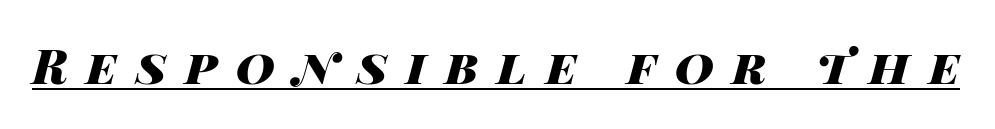
{"italic": "yes", "lean": "right", "slant_degrees": 14, "bold": "yes", "weight": "heavy", "width": "wide", "stroke_contrast": "high", "x_height": "large", "monospaced": "no", "underline": "yes", "letter_spacing": "wide", "letter_spacing_em": 0.39, "glyph_px": 48}
